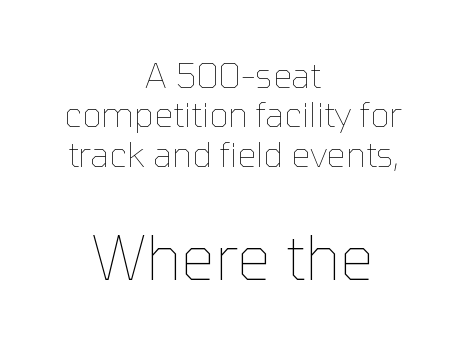
Q: Is the text bold? A: No.
Q: Is the text italic (slanted)? A: No, it is upright.
Q: Is the text underlined? A: No.
Q: How is the paragraph aligned? A: Centered.
Q: Is the spacing between letters normal or unusually wide? A: Normal.
Q: Which block of text is set in a larger size, the first (top) or the second (bottom)? A: The second (bottom) one.
Q: Width (condensed, normal, or wide)? A: Normal.
Q: Stroke contrast? A: Low.
Q: x-height? A: Medium.
Q: Monospaced? A: No.
